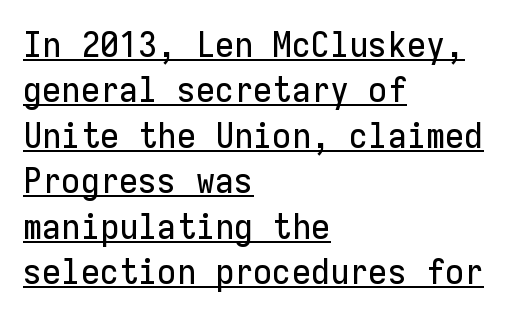
Every character here occupies the same horizontal width, giving the sample a typewriter-like rhythm. The space between consecutive lines is moderate. A student would call this left alignment; a typographer would say flush left, rag right. Descenders here cross a horizontal rule under the line. Honestly, the letter spacing is just normal — you wouldn't notice it.
